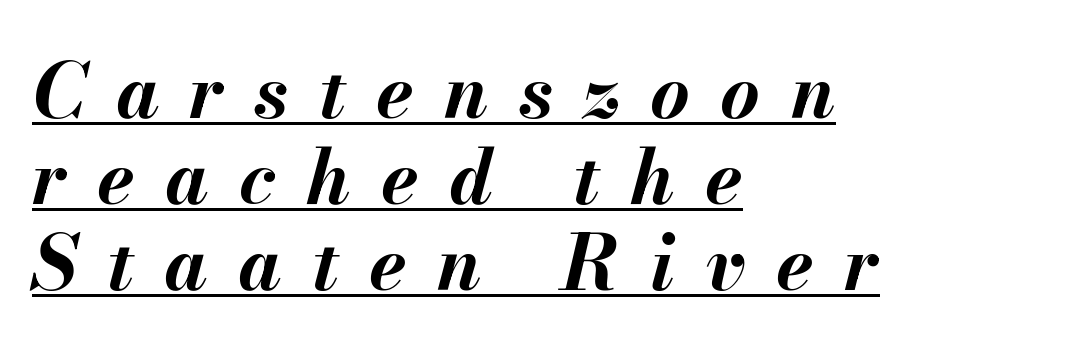
{"italic": "yes", "lean": "right", "slant_degrees": 13, "bold": "yes", "weight": "bold", "width": "normal", "stroke_contrast": "medium", "x_height": "small", "monospaced": "no", "underline": "yes", "align": "left", "line_spacing": "tight", "line_spacing_ratio": 1.13, "letter_spacing": "wide", "letter_spacing_em": 0.4, "glyph_px": 76}
